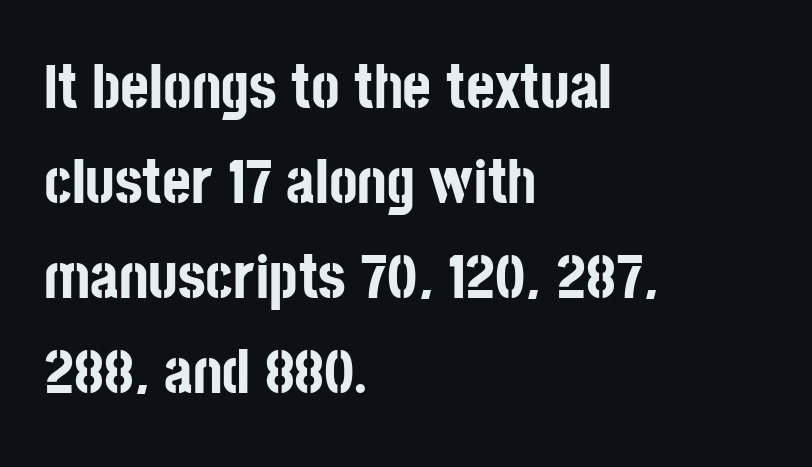
Glance below the letters and you will spot only blank space. Nope, not italic — everything's standing straight. Each glyph is drawn with heavy, bold strokes. Each line starts at the same left margin while the right side varies.
